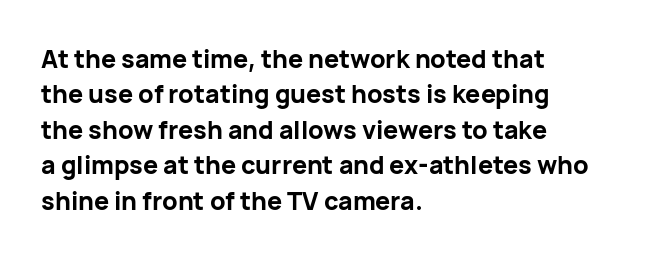
The strokes are fattened all the way to bold. Does the copy run flush right? No — it runs flush left. The face used here is rendered with its standard letterfit. Does the leading feel generous? No, just average. The typography opts for an upright posture over an oblique one.
